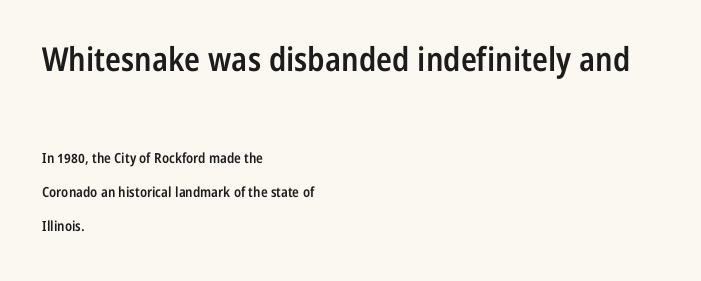
The image shows 33 px semibold, condensed sans-serif type, upright; set left-aligned, loose line spacing (2.46x), normal letter spacing, not underlined; the first (top) block is 2.36x larger; low stroke contrast and a medium x-height.
